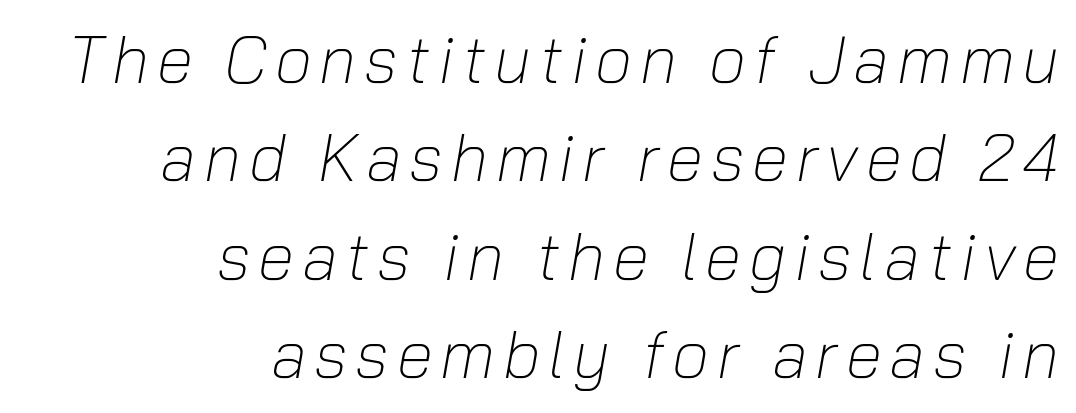
{"italic": "yes", "lean": "right", "slant_degrees": 10, "bold": "no", "weight": "light", "width": "normal", "stroke_contrast": "low", "x_height": "medium", "monospaced": "no", "underline": "no", "align": "right", "line_spacing": "normal", "line_spacing_ratio": 1.49, "glyph_px": 66}
